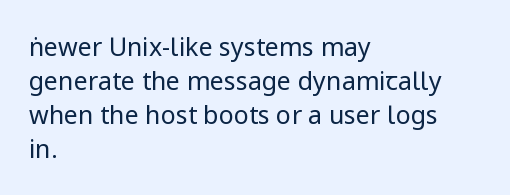
A normal amount of white space separates one row of letters from the next. Honestly, the letter spacing is just normal — you wouldn't notice it. The font's upright variant was chosen for this text. Is this a heavy cut? Hardly; it is regular or lighter. Caption: multi-line text, flush left, ragged right.
